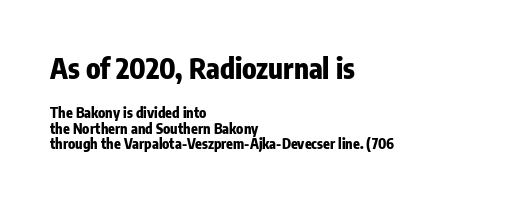
Typographically, this falls in the sans-serif category. A full-strength bold gives these letters their thick strokes. Each letter keeps its own natural width here, so spacing adapts to shape. Leftover space on each line is placed entirely after the last word. The typography opts for an upright posture over an oblique one. If you squint, the top block still reads clearly — it's the larger of the two.
